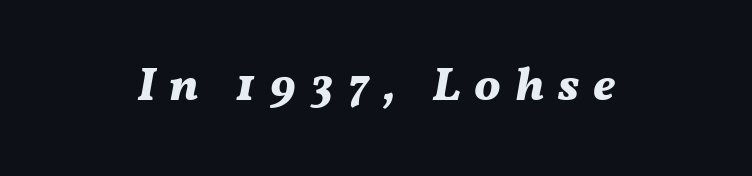
Proportional: the letters do not fall into vertical columns. Quick note: underline off. The rag falls on both sides of this text block equally. Tracking value appears strongly positive — letters spread wide. Designer's note — italics engaged.
